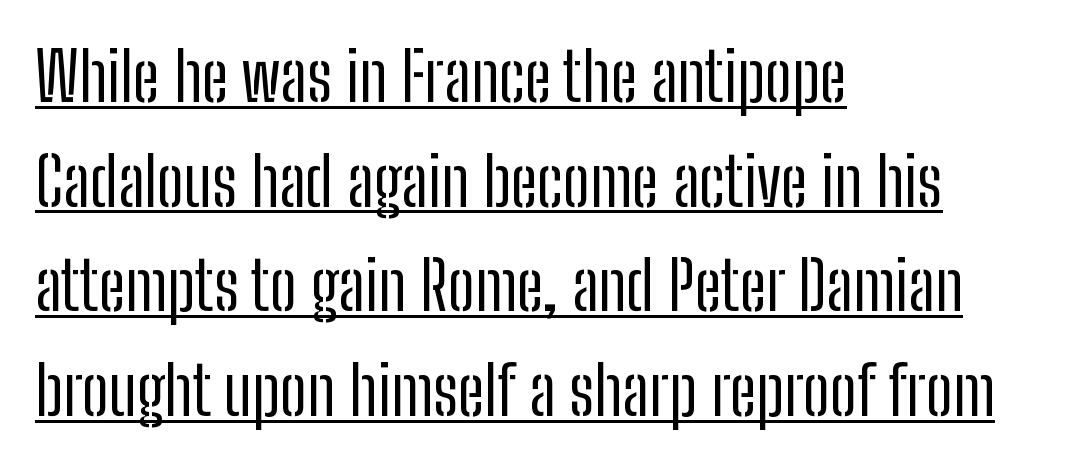
The image shows 68 px regular-weight, condensed sans-serif type, upright; set left-aligned, normal line spacing (1.54x), normal letter spacing, underlined; low stroke contrast and a medium x-height.
